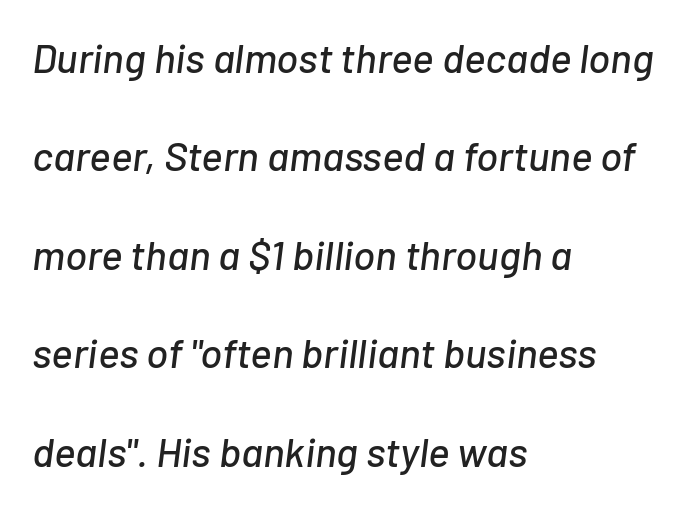
Q: Is the text italic (slanted)? A: Yes, it leans right by about 7 degrees.
Q: Is the text underlined? A: No.
Q: How is the paragraph aligned? A: Left-aligned.
Q: Is the spacing between letters normal or unusually wide? A: Normal.
Q: Is the spacing between lines tight, normal or loose? A: Loose.
Q: Width (condensed, normal, or wide)? A: Normal.
Q: Stroke contrast? A: Low.
Q: x-height? A: Medium.
Q: Monospaced? A: No.
